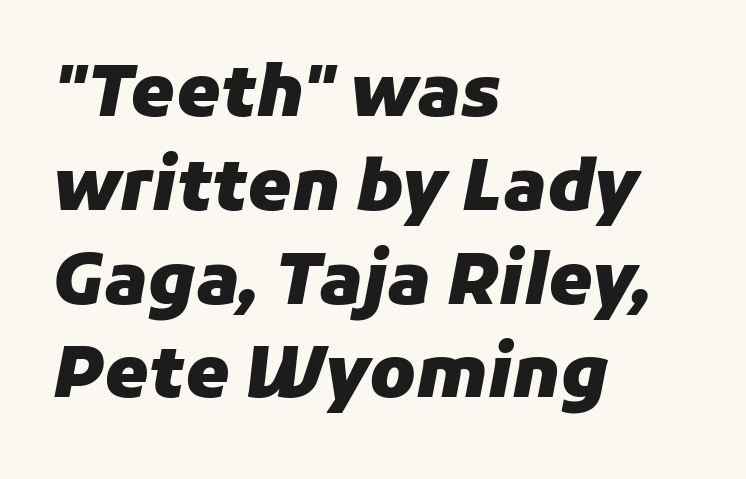
The image shows 70 px heavy type, italic (leaning right); set left-aligned, normal line spacing (1.34x), normal letter spacing, not underlined; low stroke contrast and a medium x-height.
